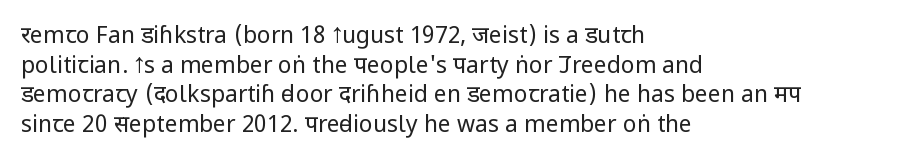
The image shows 23 px text type, upright; set left-aligned, normal line spacing (1.29x), normal letter spacing, not underlined.
